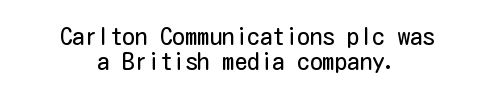
Q: Is the text bold? A: No.
Q: Is the text italic (slanted)? A: No, it is upright.
Q: Is the text underlined? A: No.
Q: How is the paragraph aligned? A: Centered.
Q: Is the spacing between letters normal or unusually wide? A: Normal.
Q: Is the spacing between lines tight, normal or loose? A: Tight.
